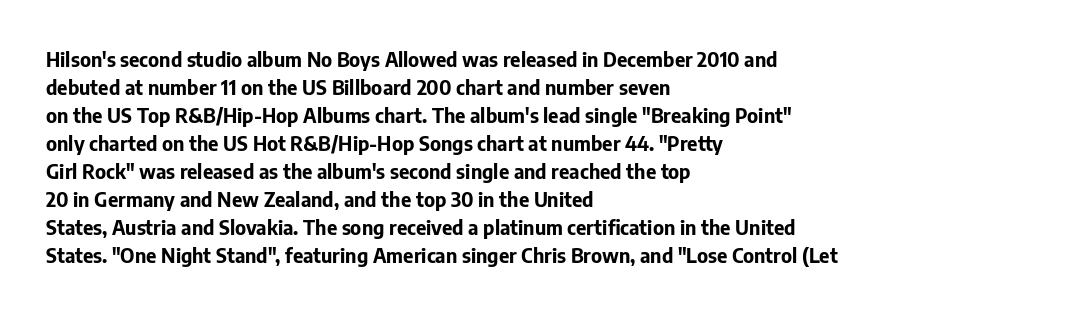
The image shows 20 px bold type, upright; set left-aligned, normal line spacing (1.4x), normal letter spacing, not underlined.
